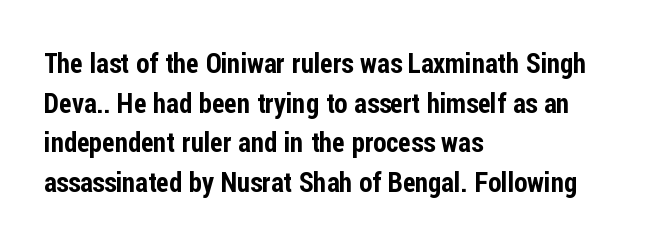
Q: Is the text italic (slanted)? A: No, it is upright.
Q: Is the text underlined? A: No.
Q: How is the paragraph aligned? A: Left-aligned.
Q: Is the spacing between letters normal or unusually wide? A: Normal.
Q: Is the spacing between lines tight, normal or loose? A: Normal.
